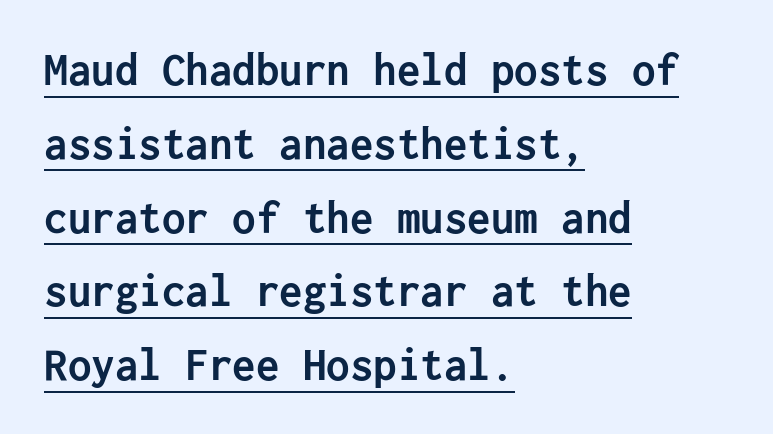
The image shows 47 px semibold sans-serif type, upright; set left-aligned, normal line spacing (1.57x), normal letter spacing, underlined; low stroke contrast and a medium x-height.
